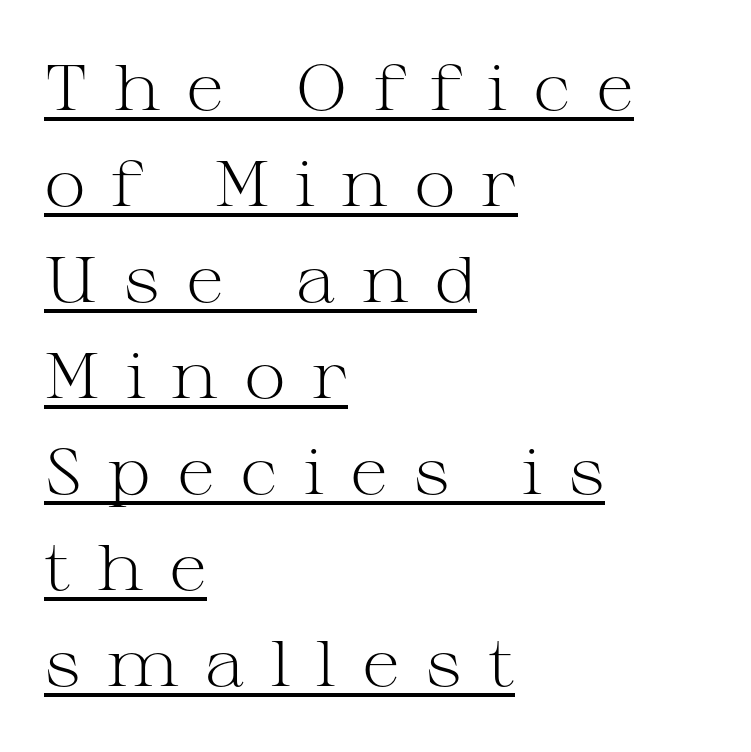
{"serif": "yes", "italic": "no", "bold": "no", "weight": "light", "width": "wide", "stroke_contrast": "medium", "x_height": "medium", "monospaced": "no", "underline": "yes", "align": "left", "line_spacing": "normal", "line_spacing_ratio": 1.5, "letter_spacing": "wide", "letter_spacing_em": 0.4, "glyph_px": 64}
